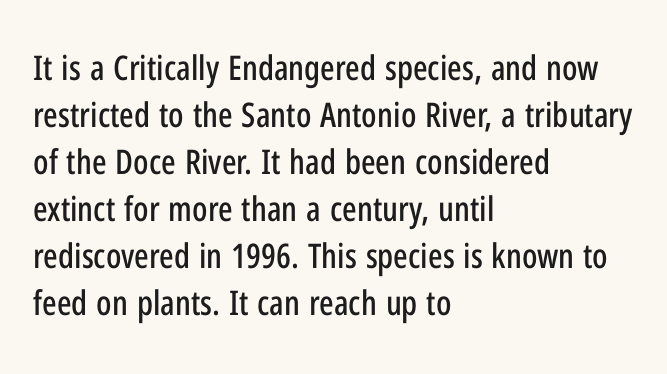
The image shows 34 px condensed sans-serif type, upright; set left-aligned, normal line spacing (1.38x), normal letter spacing, not underlined; low stroke contrast and a medium x-height.
